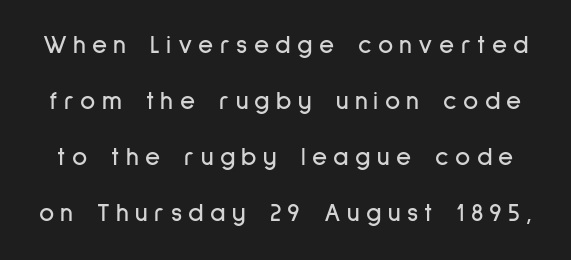
{"italic": "no", "underline": "no", "line_spacing": "loose", "line_spacing_ratio": 2.16, "letter_spacing": "wide", "letter_spacing_em": 0.24, "glyph_px": 26}
